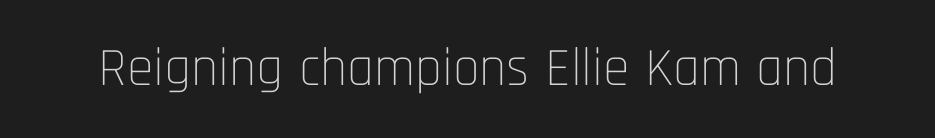
{"serif": "no", "italic": "no", "bold": "no", "weight": "thin", "width": "condensed", "stroke_contrast": "low", "x_height": "large", "monospaced": "no", "underline": "no", "letter_spacing": "normal", "letter_spacing_em": 0.0, "glyph_px": 54}
